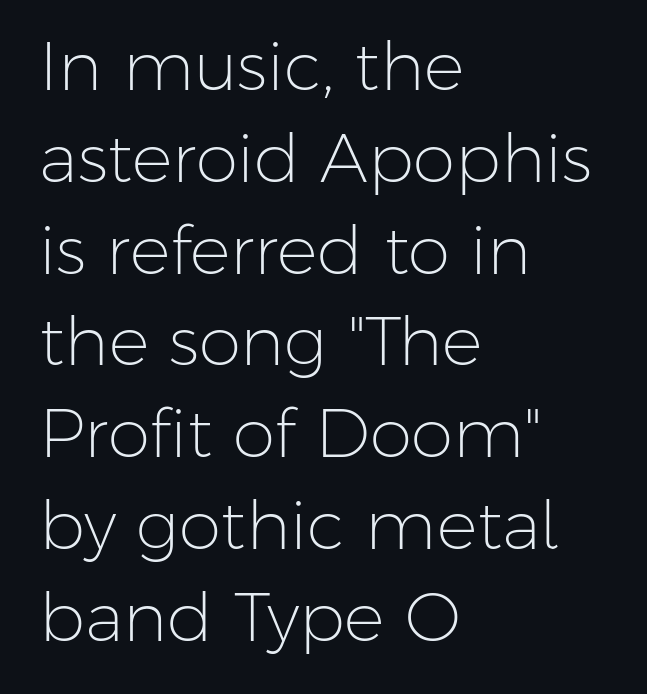
The image shows 68 px light sans-serif type, upright; set left-aligned, normal line spacing (1.35x), normal letter spacing, not underlined; low stroke contrast and a medium x-height.
